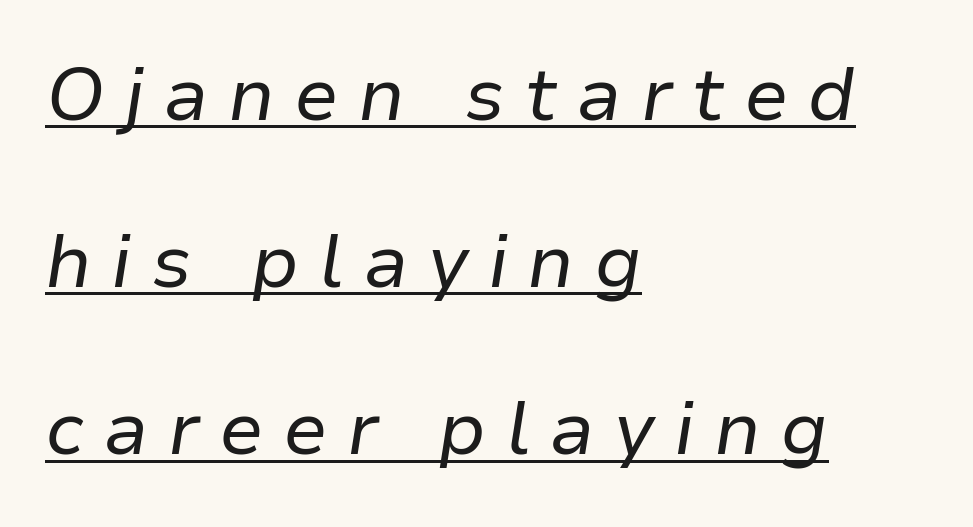
You could fit nearly another row in the gap between these rows. The rendering uses natural spacing where letterforms have individual widths. The weight would be labelled regular, book, light, or lighter still. The gaps between neighbouring characters are conspicuously large. Horizontally, the lines are justified to the leading edge only.
